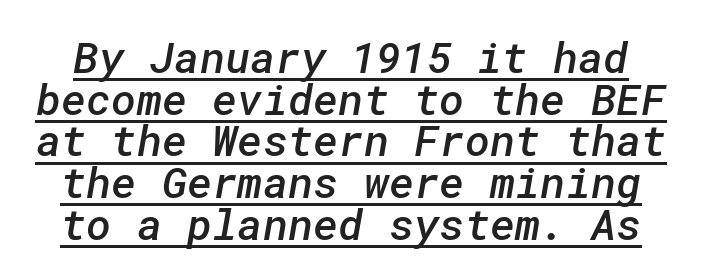
The passage shown is semibold, sitting just below true bold. The font family rendered here belongs to the sans-serif group. The block of text is dense from top to bottom, with scant space between rows. A continuous stroke trails under the words, as in a hyperlink.
